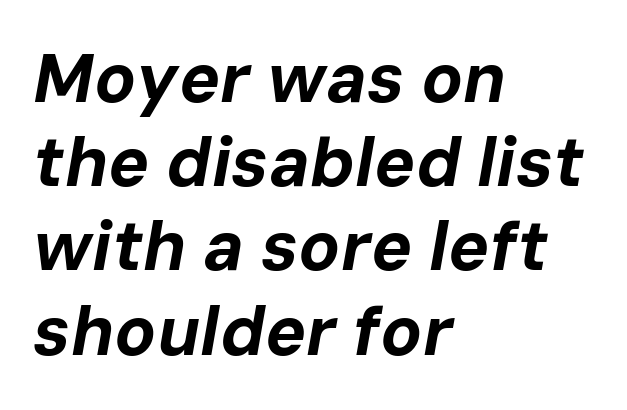
The image shows 69 px bold type, italic (leaning right); set left-aligned, line spacing 1.22x, normal letter spacing, not underlined; low stroke contrast and a medium x-height.
